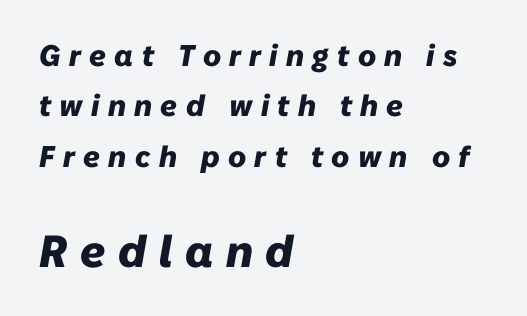
Typesetter's note — lower block bumped up in size, upper block left smaller. The rendering uses natural spacing where letterforms have individual widths. Every row of glyphs begins at an identical x-position on the left. Descenders hang freely into open space. Tracking value appears strongly positive — letters spread wide. Italic? Definitely — the glyphs are oblique.
